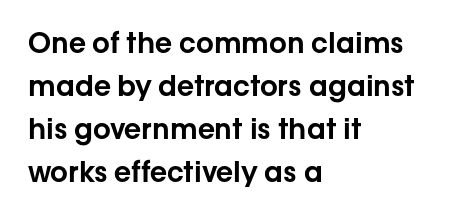
Q: Is the text italic (slanted)? A: No, it is upright.
Q: Is the typeface a serif or a sans-serif typeface? A: Sans-serif.
Q: Is the text underlined? A: No.
Q: How is the paragraph aligned? A: Left-aligned.
Q: Is the spacing between letters normal or unusually wide? A: Normal.
Q: Is the spacing between lines tight, normal or loose? A: Normal.
Q: Width (condensed, normal, or wide)? A: Normal.
Q: Stroke contrast? A: Low.
Q: x-height? A: Medium.
Q: Monospaced? A: No.
